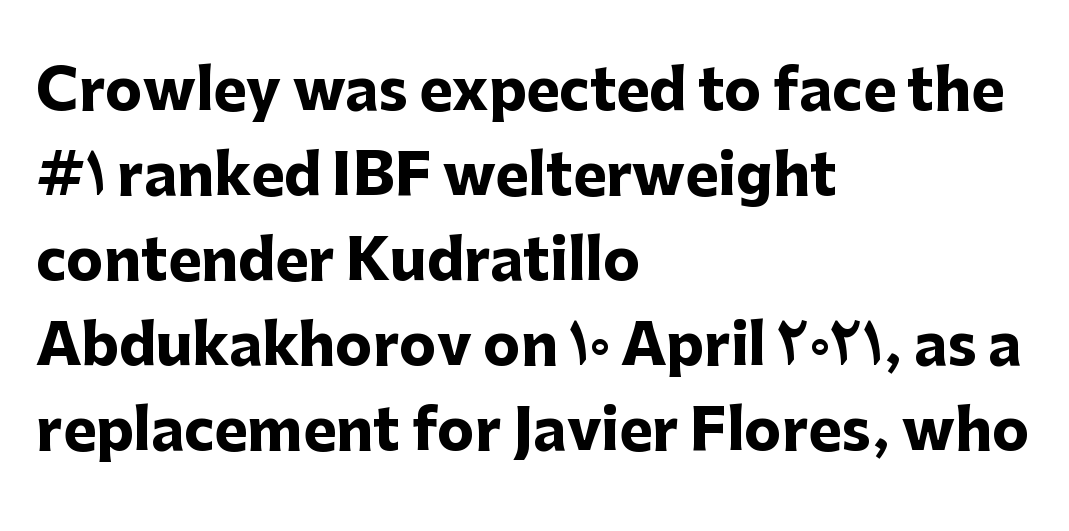
The rendering keeps characters at their native spacing. Spacing verdict: proportional, widths tailored to each character. The type family on display is of the sans-serif kind. A student would call this left alignment; a typographer would say flush left, rag right. Quick note: underline off. Compared with an ordinary text face, these strokes are far heavier — a full bold.
